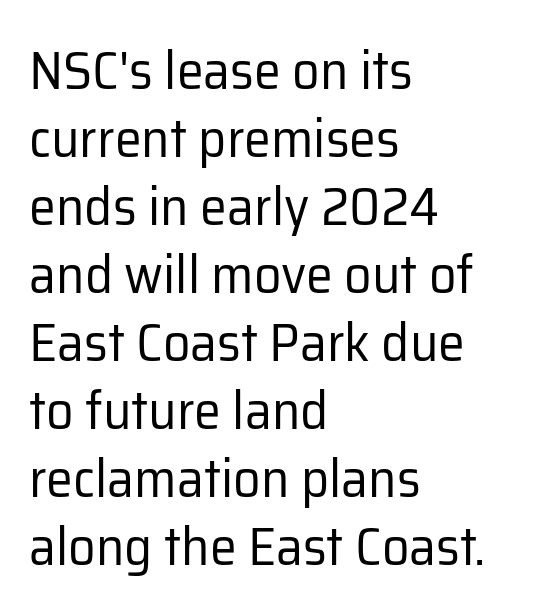
Characters remain perfectly vertical along every line. Glance below the letters and you will spot only blank space. The font is comparable to plain body text, perhaps lighter. The compositor pushed each line to the left boundary.
